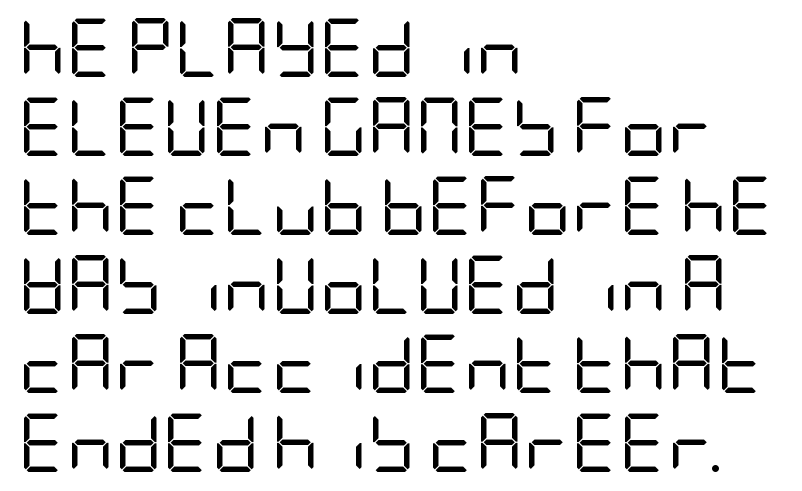
Does the type have serifs? No, each stem ends abruptly. All the whitespace from short lines collects on the right. No italicization has been applied; the sample stays upright. Each new line begins a customary step beneath the previous one.
